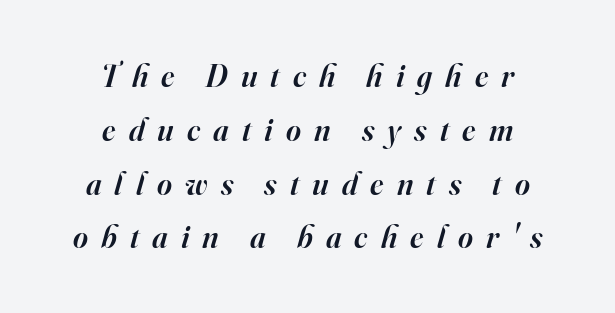
{"serif": "yes", "italic": "yes", "lean": "right", "slant_degrees": 16, "bold": "semi", "weight": "semibold", "width": "normal", "stroke_contrast": "high", "x_height": "small", "monospaced": "no", "underline": "no", "align": "center", "line_spacing": "normal", "line_spacing_ratio": 1.68, "letter_spacing": "wide", "letter_spacing_em": 0.41, "glyph_px": 32}
